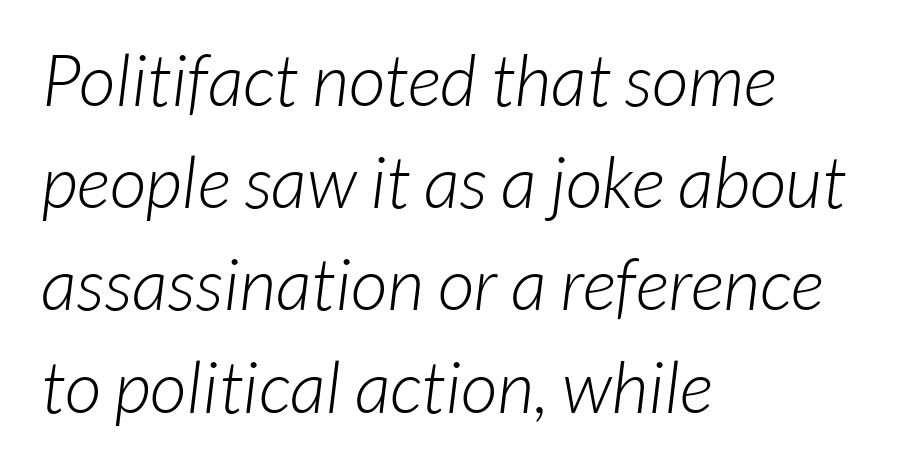
{"serif": "no", "bold": "no", "weight": "light", "width": "normal", "stroke_contrast": "low", "x_height": "medium", "monospaced": "no", "underline": "no", "align": "left", "line_spacing": "normal", "line_spacing_ratio": 1.42, "letter_spacing": "normal", "letter_spacing_em": 0.0, "glyph_px": 72}
